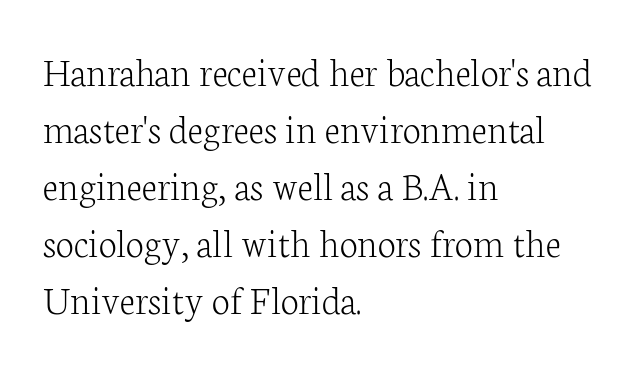
The image shows 41 px light serif type, upright; set left-aligned, normal line spacing (1.39x), normal letter spacing, not underlined; low stroke contrast and a medium x-height.
